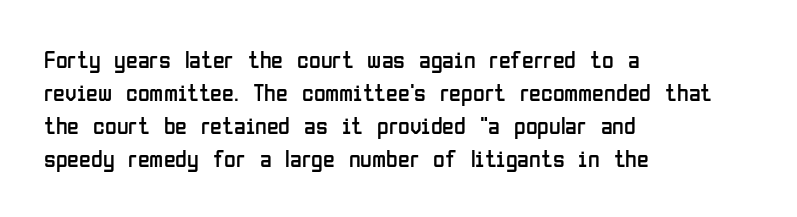
Q: Is the text bold? A: No.
Q: Is the text italic (slanted)? A: No, it is upright.
Q: Is the text underlined? A: No.
Q: How is the paragraph aligned? A: Left-aligned.
Q: Is the spacing between letters normal or unusually wide? A: Normal.
Q: Is the spacing between lines tight, normal or loose? A: Normal.
